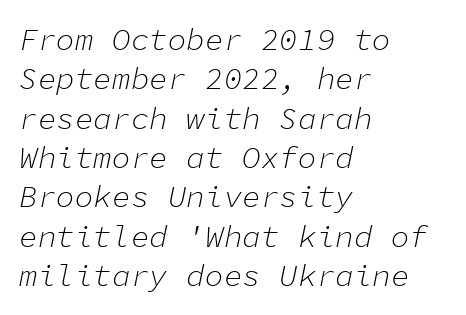
These lines are set flush left with a ragged right edge. The letters look calm and open, with moderate or lighter stems. Check under the words: just untouched page. The passage shown stacks its lines at a standard gap. A typesetter would mark this as italic. This rendering leaves character spacing at its baseline value.
